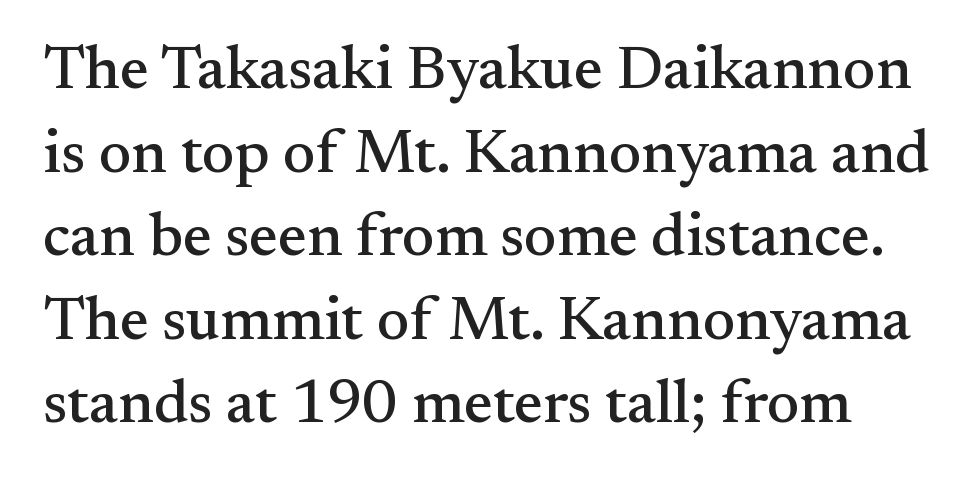
{"serif": "yes", "italic": "no", "width": "normal", "stroke_contrast": "medium", "x_height": "small", "monospaced": "no", "underline": "no", "line_spacing": "normal", "line_spacing_ratio": 1.37, "letter_spacing": "normal", "letter_spacing_em": 0.0, "glyph_px": 61}
